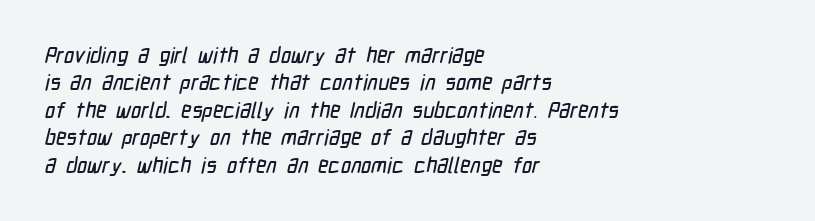
{"underline": "no", "align": "left", "line_spacing": "normal", "line_spacing_ratio": 1.25, "letter_spacing": "normal", "letter_spacing_em": 0.0, "glyph_px": 22}
